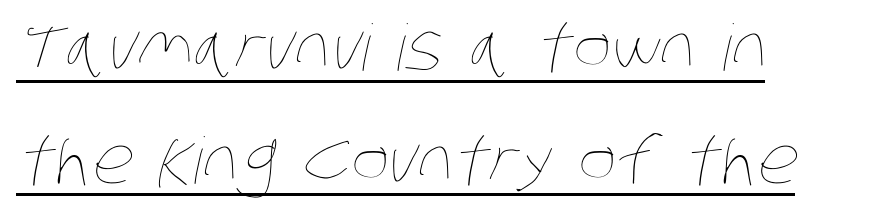
{"bold": "no", "weight": "thin", "width": "condensed", "stroke_contrast": "low", "x_height": "large", "monospaced": "no", "underline": "yes", "align": "left", "line_spacing_ratio": 1.76, "letter_spacing": "normal", "letter_spacing_em": 0.0, "glyph_px": 64}
